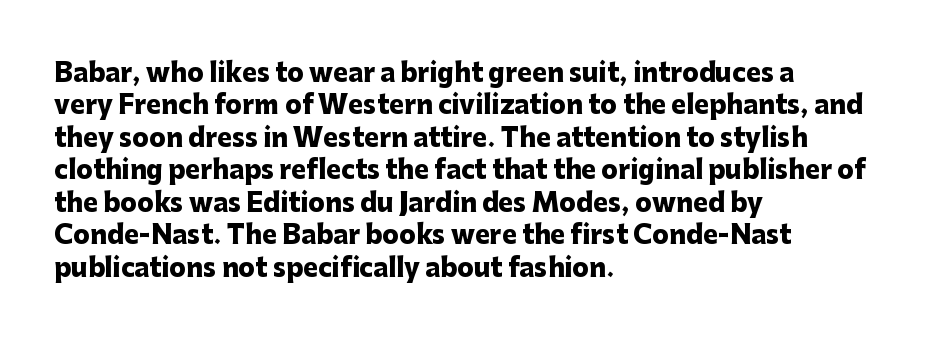
Q: Is the text bold? A: Yes.
Q: Is the text italic (slanted)? A: No, it is upright.
Q: Is the text underlined? A: No.
Q: How is the paragraph aligned? A: Left-aligned.
Q: Is the spacing between letters normal or unusually wide? A: Normal.
Q: Is the spacing between lines tight, normal or loose? A: Normal.
